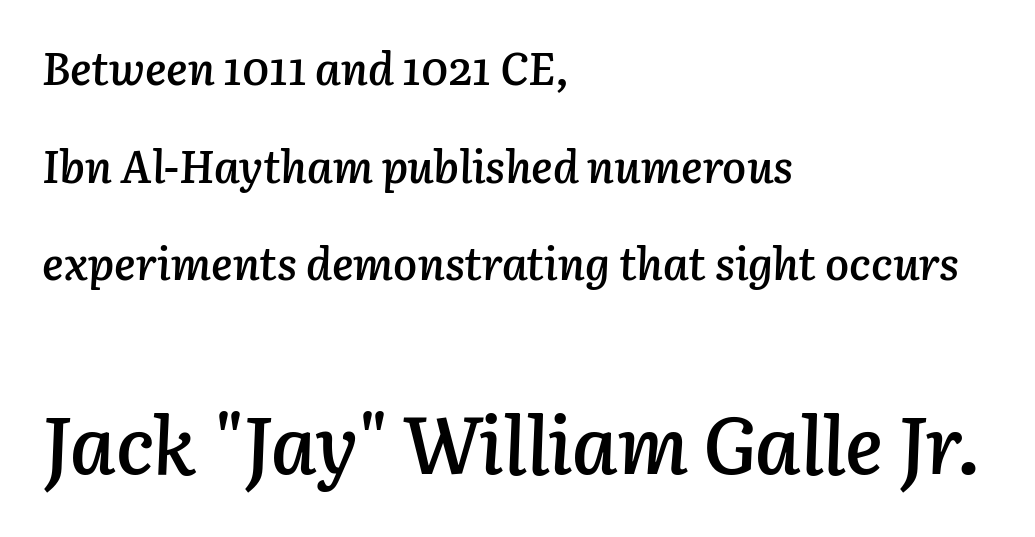
{"italic": "yes", "lean": "right", "slant_degrees": 3, "bold": "semi", "weight": "semibold", "width": "normal", "stroke_contrast": "low", "x_height": "medium", "monospaced": "no", "underline": "no", "align": "left", "line_spacing": "loose", "line_spacing_ratio": 2.17, "letter_spacing": "normal", "letter_spacing_em": 0.0, "larger_block": "second", "size_ratio": 1.76, "glyph_px": 79}
